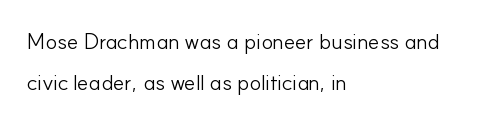
{"italic": "no", "bold": "no", "underline": "no", "align": "left", "line_spacing_ratio": 1.88, "letter_spacing": "normal", "letter_spacing_em": 0.0, "glyph_px": 22}
